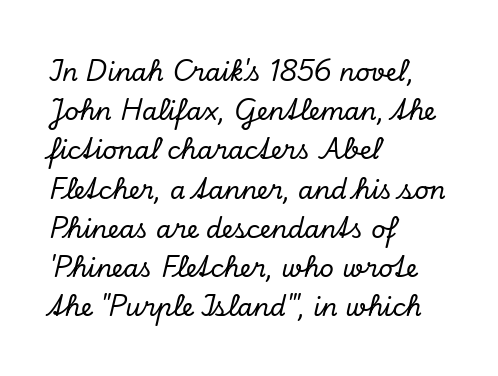
{"italic": "yes", "lean": "right", "slant_degrees": 13, "underline": "no", "align": "left", "line_spacing": "normal", "line_spacing_ratio": 1.57, "letter_spacing": "normal", "letter_spacing_em": 0.0, "glyph_px": 25}
